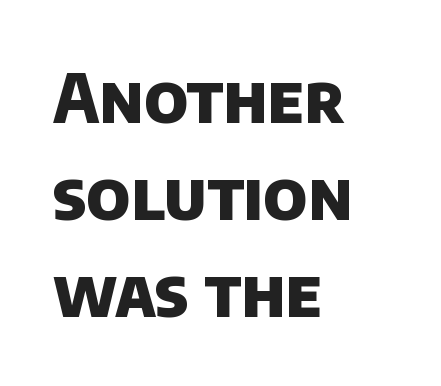
Examine the stroke ends and you'll find no serifs. Characters follow at the spacing the type designer built in. Casual observation: everything's shoved over to the left. Is this a fixed-width face? No — the glyphs have proportional, varying widths. The zone under the glyphs is completely vacant.
